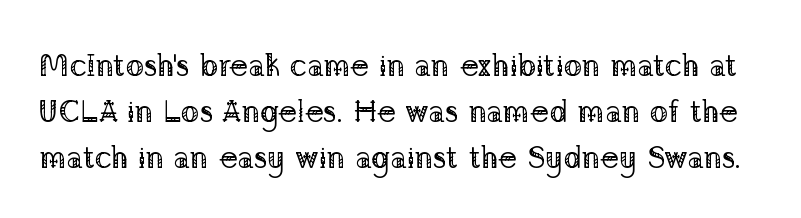
The image shows 31 px regular-weight serif type, upright; set normal line spacing (1.49x), normal letter spacing, not underlined; low stroke contrast and a medium x-height.
